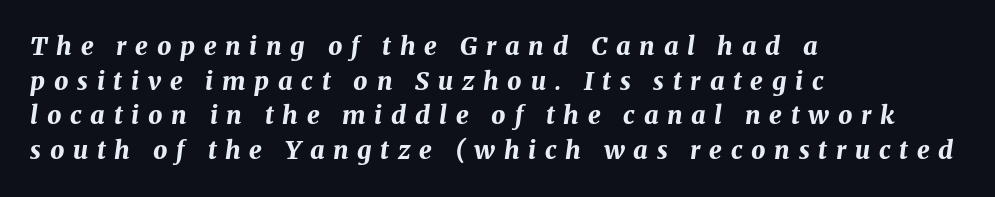
The image shows 25 px bold type, italic (leaning right); set left-aligned, normal line spacing (1.39x), unusually wide letter spacing (+0.35 em), not underlined.
